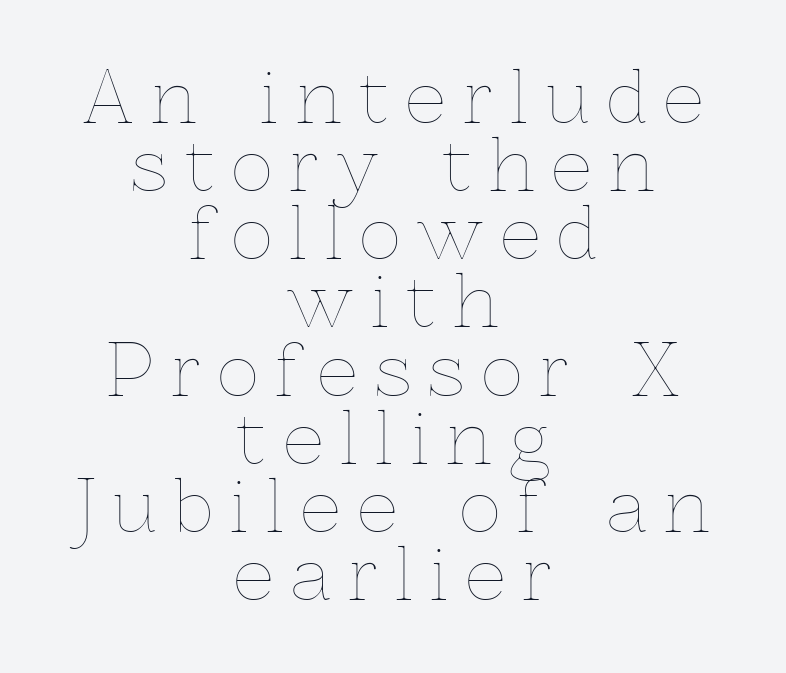
Q: Is the text bold? A: No.
Q: Is the text italic (slanted)? A: No, it is upright.
Q: Is the text underlined? A: No.
Q: How is the paragraph aligned? A: Centered.
Q: Is the spacing between letters normal or unusually wide? A: Unusually wide.
Q: Is the spacing between lines tight, normal or loose? A: Tight.
Q: Width (condensed, normal, or wide)? A: Normal.
Q: x-height? A: Medium.
Q: Monospaced? A: No.
